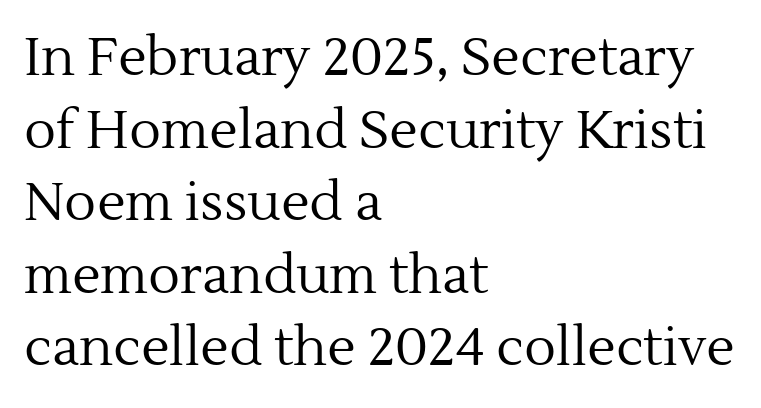
Q: Is the text bold? A: No.
Q: Is the text italic (slanted)? A: No, it is upright.
Q: Is the typeface a serif or a sans-serif typeface? A: Serif.
Q: Is the text underlined? A: No.
Q: How is the paragraph aligned? A: Left-aligned.
Q: Is the spacing between letters normal or unusually wide? A: Normal.
Q: Is the spacing between lines tight, normal or loose? A: Normal.
Q: Width (condensed, normal, or wide)? A: Normal.
Q: x-height? A: Medium.
Q: Monospaced? A: No.
